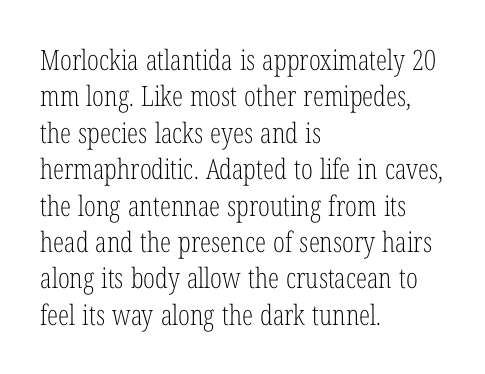
{"serif": "yes", "italic": "no", "bold": "no", "weight": "light", "width": "condensed", "stroke_contrast": "low", "x_height": "medium", "monospaced": "no", "underline": "no", "align": "left", "line_spacing": "normal", "line_spacing_ratio": 1.3, "letter_spacing": "normal", "letter_spacing_em": 0.0, "glyph_px": 28}
